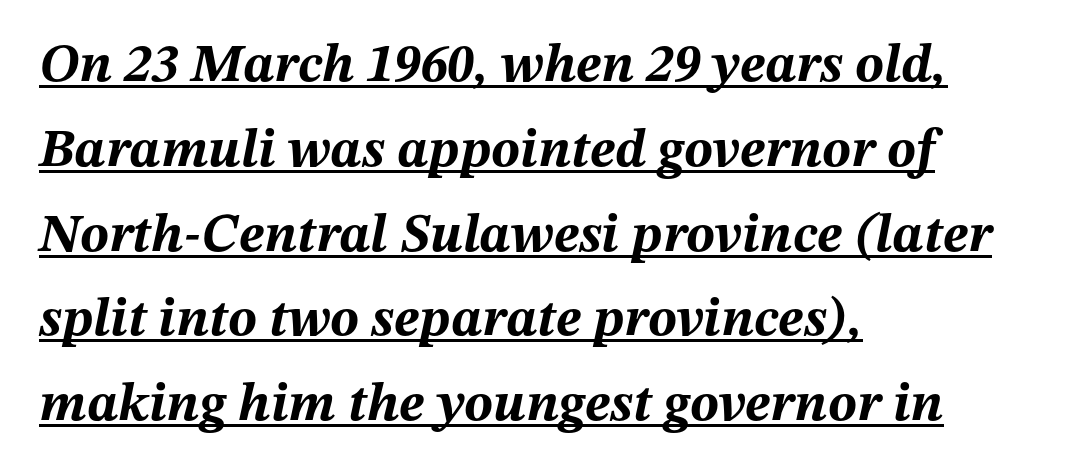
Q: Is the text bold? A: Yes.
Q: Is the text italic (slanted)? A: Yes, it leans right by about 12 degrees.
Q: Is the text underlined? A: Yes.
Q: How is the paragraph aligned? A: Left-aligned.
Q: Is the spacing between letters normal or unusually wide? A: Normal.
Q: Is the spacing between lines tight, normal or loose? A: Normal.
Q: Width (condensed, normal, or wide)? A: Normal.
Q: Stroke contrast? A: Medium.
Q: x-height? A: Medium.
Q: Monospaced? A: No.
